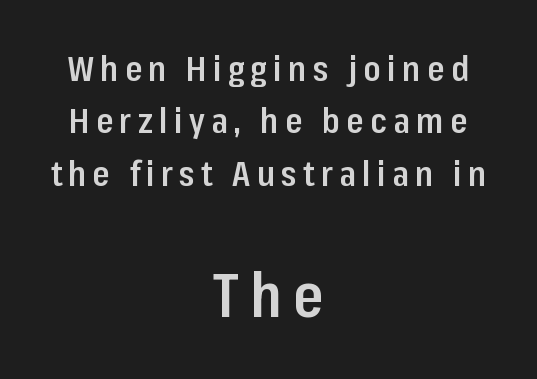
The image shows 62 px semibold, condensed sans-serif type, upright; set centered, normal line spacing (1.5x), not underlined; the second (bottom) block is 1.77x larger; low stroke contrast and a medium x-height.
